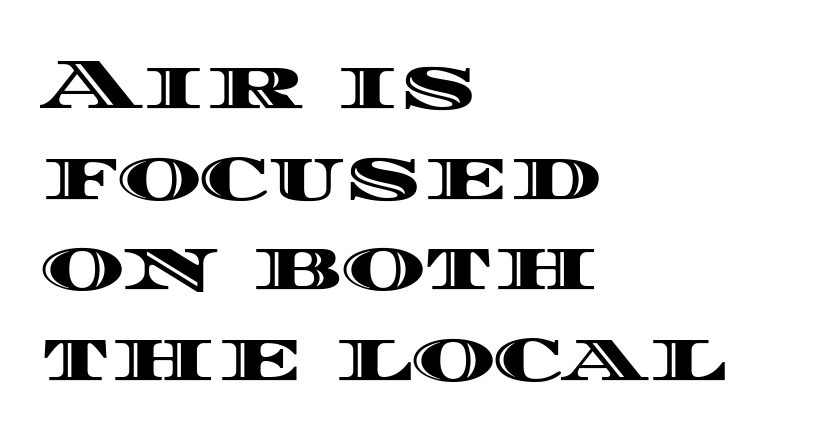
{"italic": "no", "width": "wide", "x_height": "large", "monospaced": "no", "underline": "no", "align": "left", "line_spacing": "normal", "line_spacing_ratio": 1.26, "letter_spacing": "normal", "letter_spacing_em": 0.0, "glyph_px": 72}
